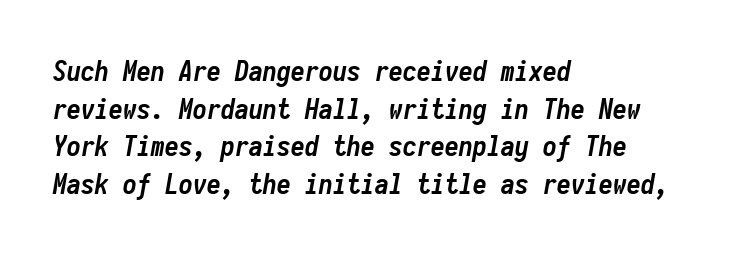
{"italic": "yes", "lean": "right", "slant_degrees": 10, "bold": "yes", "weight": "semibold", "width": "condensed", "stroke_contrast": "low", "x_height": "medium", "monospaced": "yes", "underline": "no", "align": "left", "line_spacing": "normal", "line_spacing_ratio": 1.34, "letter_spacing": "normal", "letter_spacing_em": 0.0, "glyph_px": 28}
